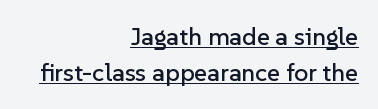
Q: Is the text italic (slanted)? A: No, it is upright.
Q: Is the text underlined? A: Yes.
Q: How is the paragraph aligned? A: Right-aligned.
Q: Is the spacing between letters normal or unusually wide? A: Normal.
Q: Is the spacing between lines tight, normal or loose? A: Normal.
